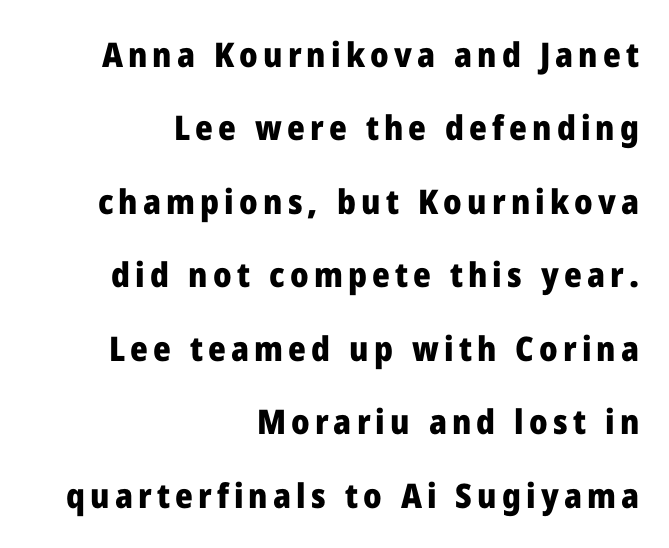
Q: Is the text bold? A: Yes.
Q: Is the text italic (slanted)? A: No, it is upright.
Q: Is the typeface a serif or a sans-serif typeface? A: Sans-serif.
Q: Is the text underlined? A: No.
Q: How is the paragraph aligned? A: Right-aligned.
Q: Is the spacing between lines tight, normal or loose? A: Loose.
Q: Width (condensed, normal, or wide)? A: Normal.
Q: Stroke contrast? A: Low.
Q: x-height? A: Medium.
Q: Monospaced? A: No.
